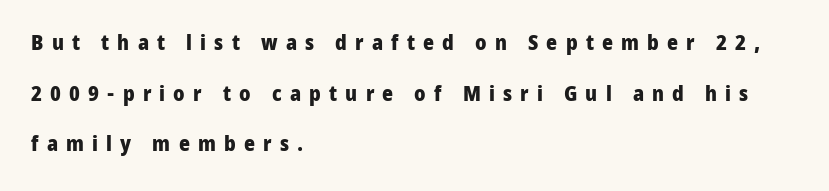
{"italic": "no", "bold": "yes", "underline": "no", "align": "left", "line_spacing": "loose", "line_spacing_ratio": 2.41, "letter_spacing": "wide", "letter_spacing_em": 0.39, "glyph_px": 21}
